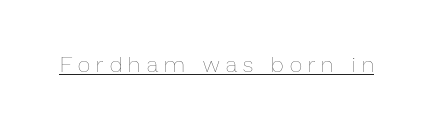
{"italic": "no", "bold": "no", "underline": "yes", "letter_spacing": "wide", "letter_spacing_em": 0.29, "glyph_px": 22}
